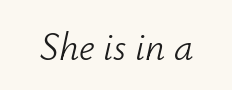
The image shows 39 px light type, italic (leaning right); set normal letter spacing, not underlined; low stroke contrast and a small x-height.
